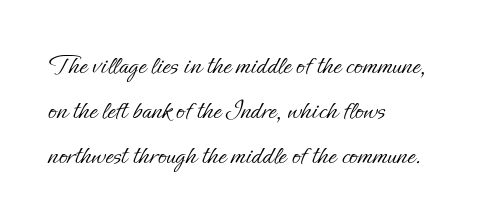
The rag falls on the right side of this text block. A light-to-regular cut is what we see here. If you measured baseline to baseline, you'd find a middling distance. This rendering leaves character spacing at its baseline value. Descenders hang freely into open space.
